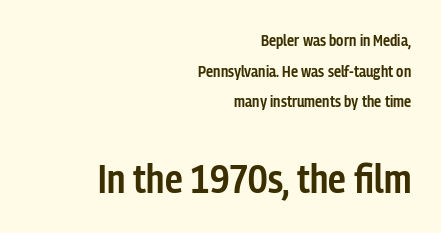
{"serif": "no", "italic": "no", "bold": "semi", "weight": "semibold", "width": "condensed", "stroke_contrast": "low", "x_height": "medium", "monospaced": "no", "underline": "no", "align": "right", "line_spacing": "loose", "line_spacing_ratio": 1.91, "letter_spacing": "normal", "letter_spacing_em": 0.0, "larger_block": "second", "size_ratio": 2.5, "glyph_px": 40}
